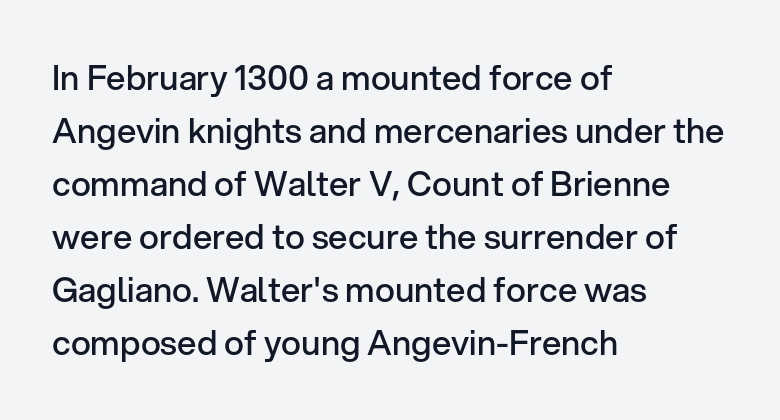
The image shows 34 px semibold sans-serif type, upright; set left-aligned, normal line spacing (1.56x), normal letter spacing, not underlined; low stroke contrast and a medium x-height.
